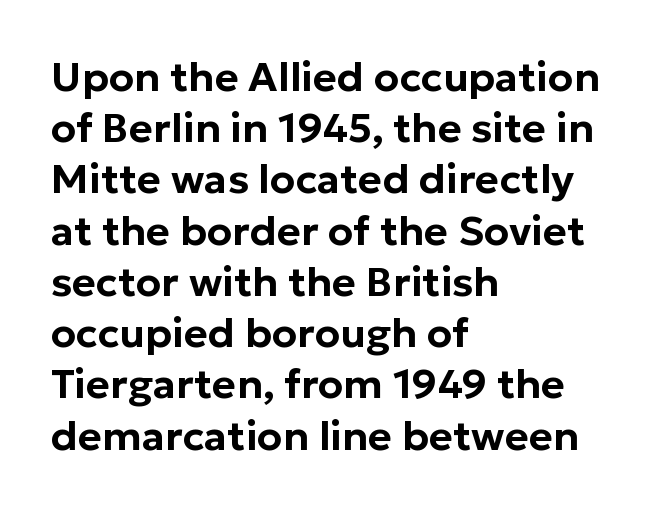
The image shows 41 px sans-serif type, upright; set left-aligned, normal line spacing (1.25x), normal letter spacing, not underlined; low stroke contrast and a medium x-height.
